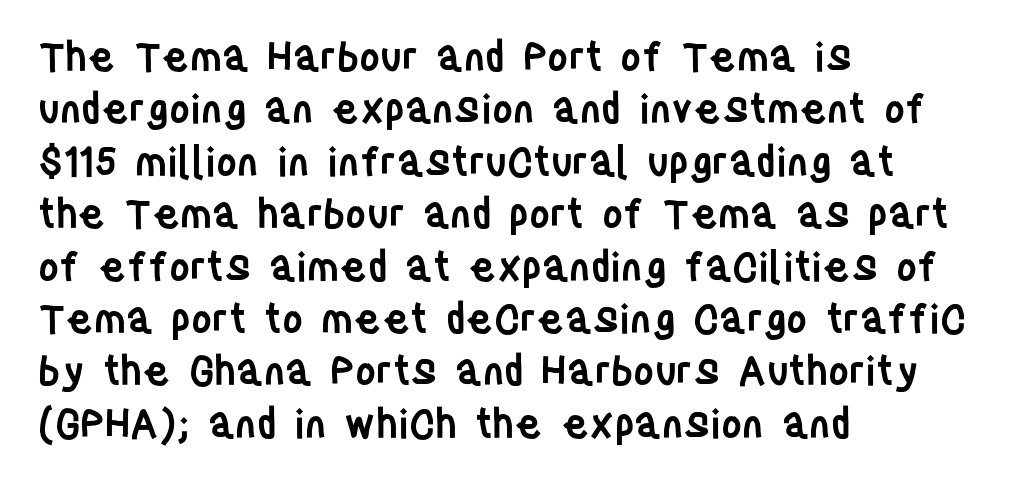
The image shows 40 px semibold, condensed sans-serif type, upright; set left-aligned, normal line spacing (1.31x), normal letter spacing, not underlined; low stroke contrast and a large x-height.
